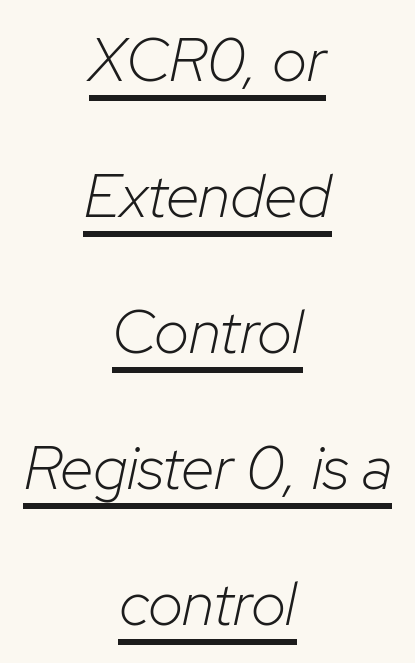
Is the letter spacing exaggerated? No — it looks like the ordinary default. Character widths vary here, with narrow letters taking less room than wide ones. Line starts and ends both wander, symmetrically. Caption: lettering with a line underneath.
